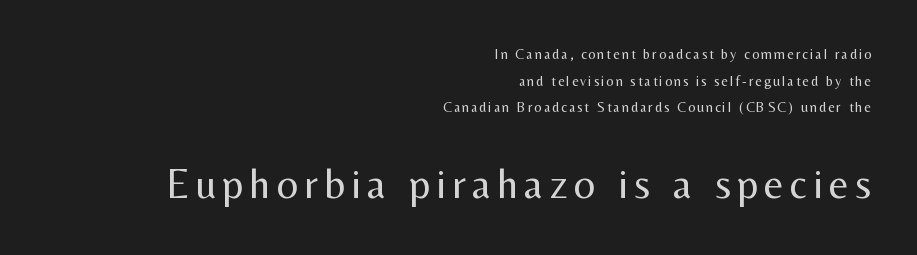
{"serif": "no", "italic": "no", "bold": "no", "weight": "regular", "width": "normal", "stroke_contrast": "medium", "x_height": "medium", "monospaced": "no", "underline": "no", "align": "right", "line_spacing": "loose", "line_spacing_ratio": 1.9, "larger_block": "second", "size_ratio": 3.0, "glyph_px": 42}
